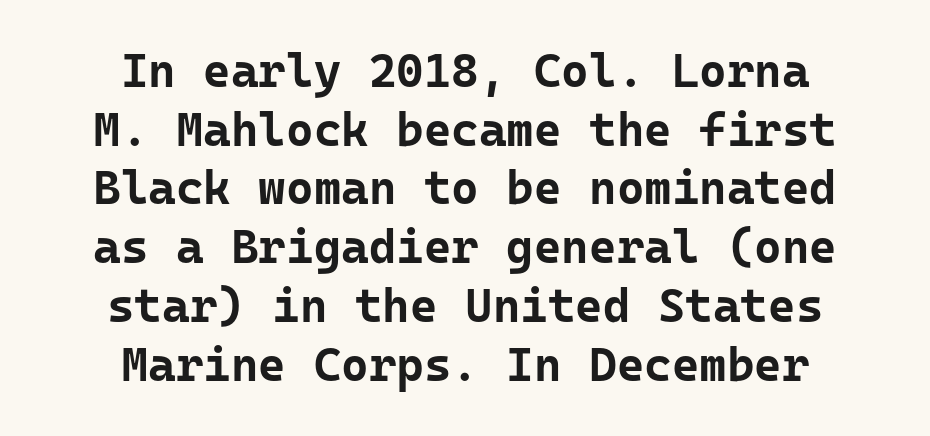
{"serif": "no", "italic": "no", "bold": "yes", "weight": "bold", "width": "normal", "stroke_contrast": "low", "x_height": "medium", "underline": "no", "align": "center", "line_spacing": "normal", "line_spacing_ratio": 1.25, "letter_spacing": "normal", "letter_spacing_em": 0.0, "glyph_px": 47}
